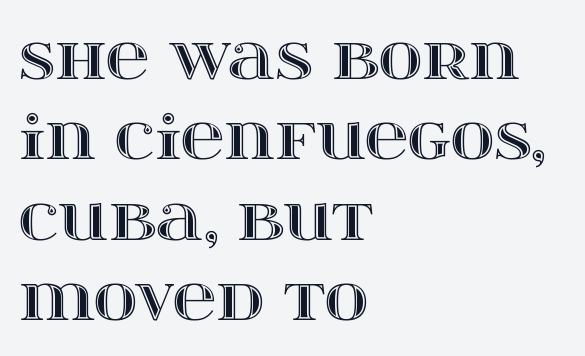
The passage shown is typed in a proportional face where columns would drift. The specimen reads as upright at a glance. The leading is moderate, giving the passage an even texture. Nobody touched the tracking dial on this one. Leftover space on each line is placed entirely after the last word.
